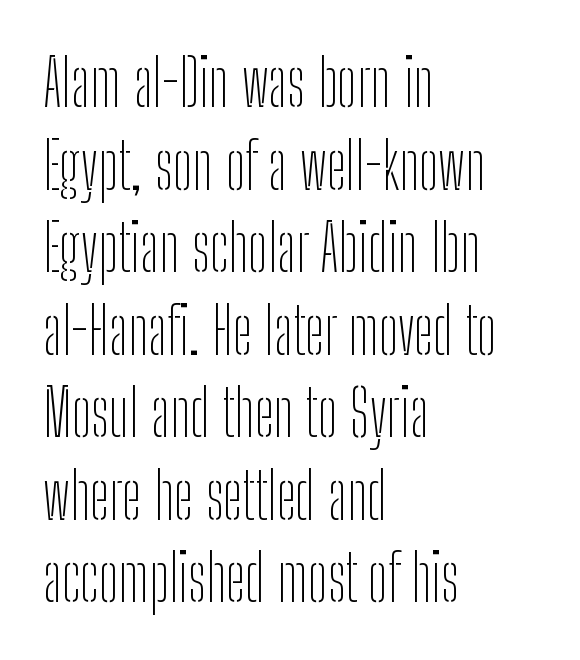
Q: Is the text bold? A: No.
Q: Is the text italic (slanted)? A: No, it is upright.
Q: Is the typeface a serif or a sans-serif typeface? A: Sans-serif.
Q: Is the text underlined? A: No.
Q: How is the paragraph aligned? A: Left-aligned.
Q: Is the spacing between letters normal or unusually wide? A: Normal.
Q: Is the spacing between lines tight, normal or loose? A: Normal.
Q: Width (condensed, normal, or wide)? A: Condensed.
Q: Stroke contrast? A: Low.
Q: x-height? A: Medium.
Q: Monospaced? A: No.
